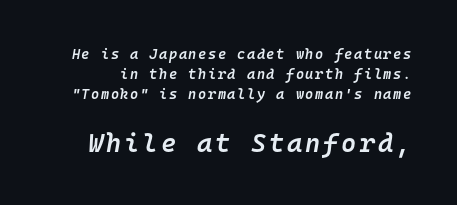
The image shows 26 px text type, italic (leaning right); set normal line spacing (1.43x), not underlined; the second (bottom) block is 1.86x larger.
